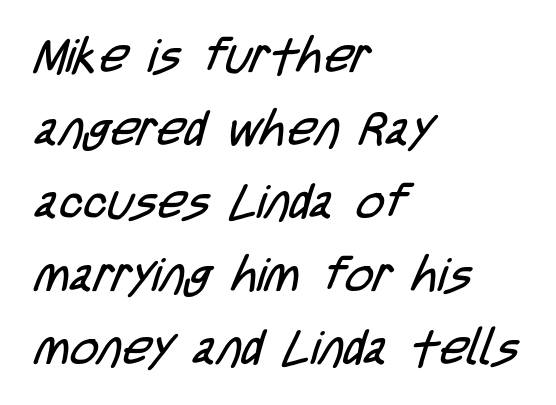
This is not heavy type; no bold has been used. The horizontal fit of the characters is conventional and even. Proportional: the letters do not fall into vertical columns. The characters display no serif detailing; their extremities are plain.
